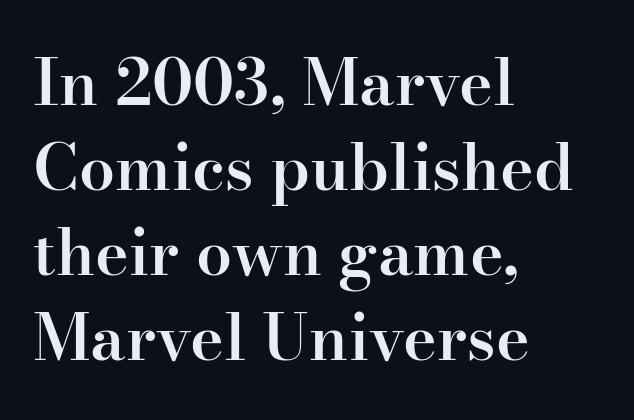
{"serif": "yes", "italic": "no", "bold": "semi", "weight": "semibold", "width": "normal", "stroke_contrast": "high", "x_height": "small", "monospaced": "no", "underline": "no", "align": "left", "line_spacing": "normal", "line_spacing_ratio": 1.33, "letter_spacing": "normal", "letter_spacing_em": 0.0, "glyph_px": 64}
